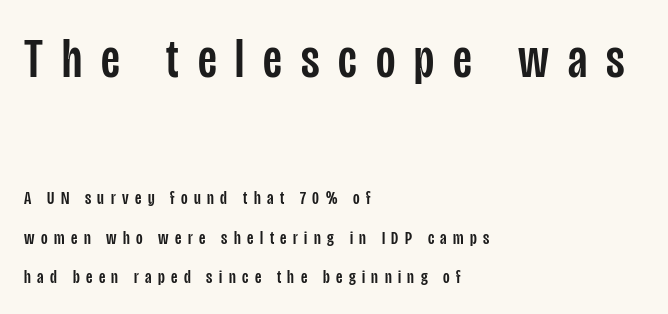
Q: Is the text italic (slanted)? A: No, it is upright.
Q: Is the typeface a serif or a sans-serif typeface? A: Sans-serif.
Q: Is the text underlined? A: No.
Q: How is the paragraph aligned? A: Left-aligned.
Q: Is the spacing between letters normal or unusually wide? A: Unusually wide.
Q: Is the spacing between lines tight, normal or loose? A: Loose.
Q: Which block of text is set in a larger size, the first (top) or the second (bottom)? A: The first (top) one.
Q: Width (condensed, normal, or wide)? A: Condensed.
Q: Stroke contrast? A: Low.
Q: x-height? A: Large.
Q: Monospaced? A: No.
